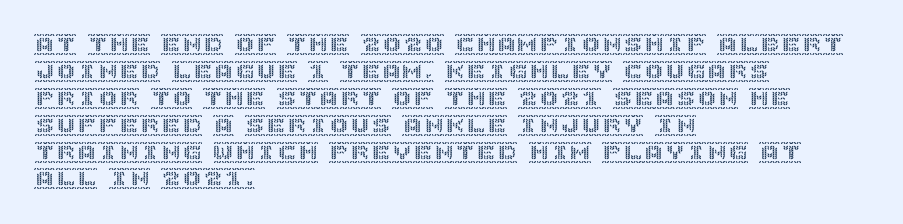
No word sits above an underline. Rendered with straight, roman letterforms. A typesetter would call this leading conventional body-copy spacing. Nothing unusual about the tracking: characters are spaced as the font intends. Line starts are locked; line ends wander.
